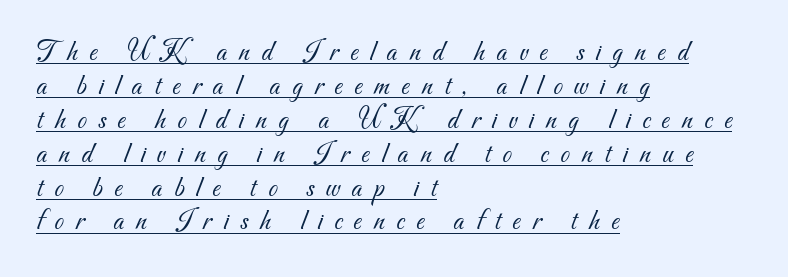
The image shows 30 px light sans-serif type; set left-aligned, tight line spacing (1.13x), unusually wide letter spacing (+0.39 em), underlined; medium stroke contrast and a small x-height.
